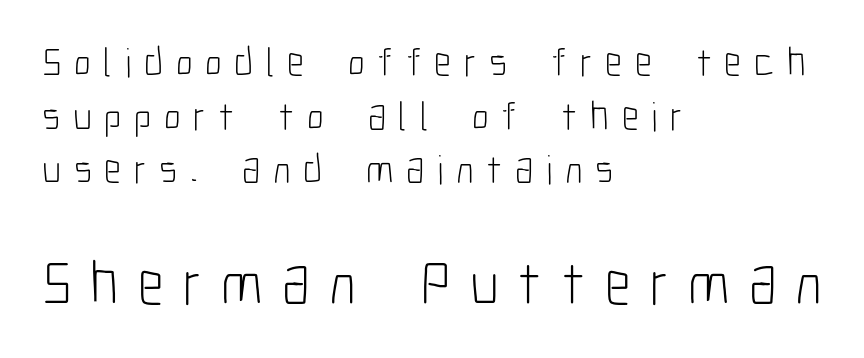
{"serif": "no", "italic": "no", "bold": "no", "weight": "light", "width": "condensed", "stroke_contrast": "low", "x_height": "medium", "monospaced": "no", "underline": "no", "align": "left", "line_spacing": "normal", "line_spacing_ratio": 1.31, "letter_spacing": "wide", "letter_spacing_em": 0.31, "larger_block": "second", "size_ratio": 1.51, "glyph_px": 62}
